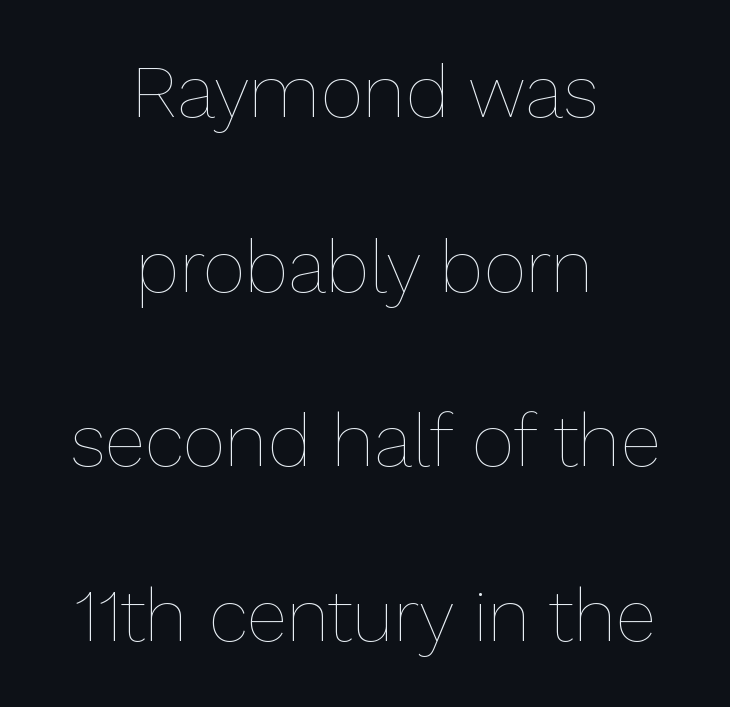
The letters stand upright; this is a roman face. The line texture is even and compact thanks to regular tracking. Nobody drew a line under any word here. The typeface has the unassuming heft of standard copy or less. Each line is balanced around a shared central axis. Note the varied advance widths — an 'i' is clearly narrower than an 'm'.
